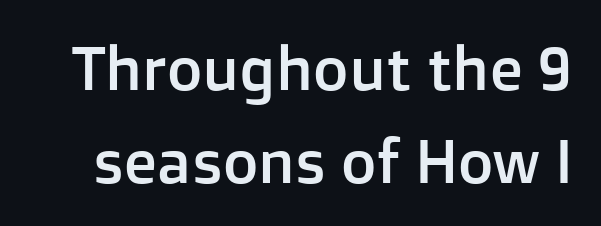
The image shows 61 px sans-serif type, upright; set normal line spacing (1.52x), normal letter spacing, not underlined; low stroke contrast and a medium x-height.
